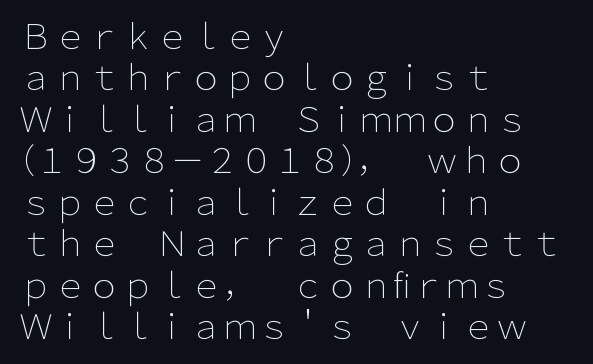
Notice how the passage keeps a crisp vertical edge on the left only. Inter-character spacing is left at the font's built-in metrics. Think of a printed novel: that variable character pitch is what you see here. Letters have the restrained weight of plain body copy at most. The rendering shows plain stroke endings on the letterforms — a sans-serif design. A typesetter would mark this as roman, not italic.
